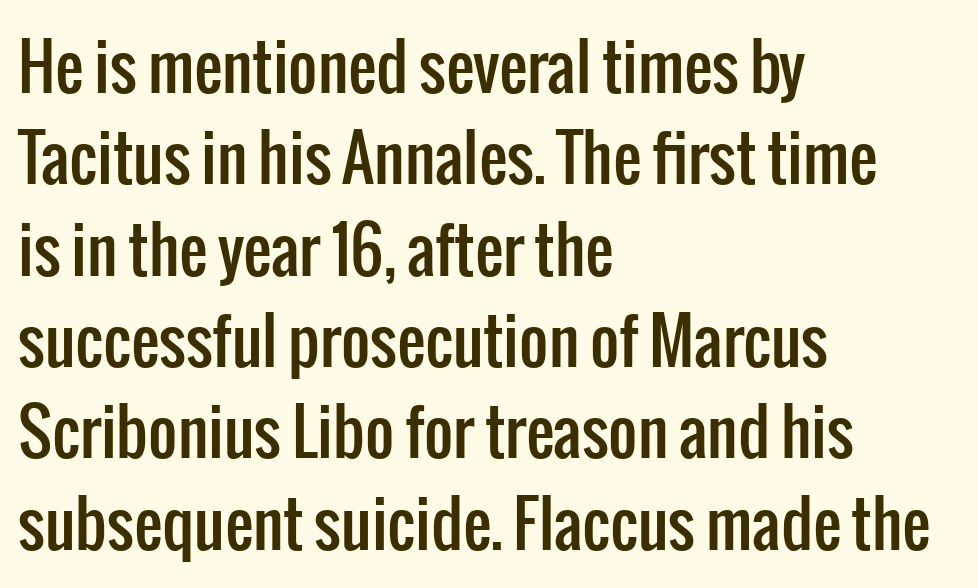
{"serif": "no", "italic": "no", "width": "condensed", "stroke_contrast": "low", "x_height": "medium", "monospaced": "no", "underline": "no", "align": "left", "line_spacing": "normal", "line_spacing_ratio": 1.45, "letter_spacing": "normal", "letter_spacing_em": 0.0, "glyph_px": 63}
